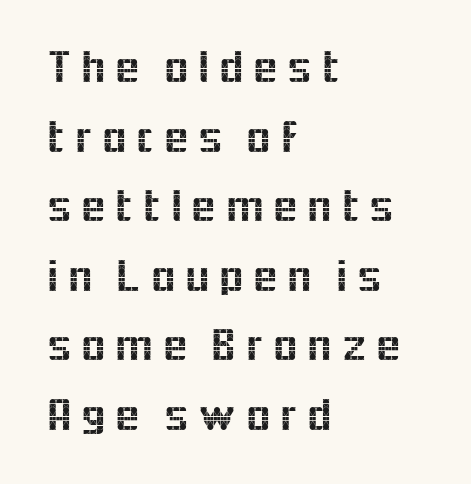
Font category for this specimen: sans-serif. If you measured baseline to baseline, you'd find a middling distance. You could not count columns in this text — the font is proportionally spaced. Do the letters lean? They stand straight. Anything drawn beneath the words? Only blank space. Each line starts at the same left margin while the right side varies.
